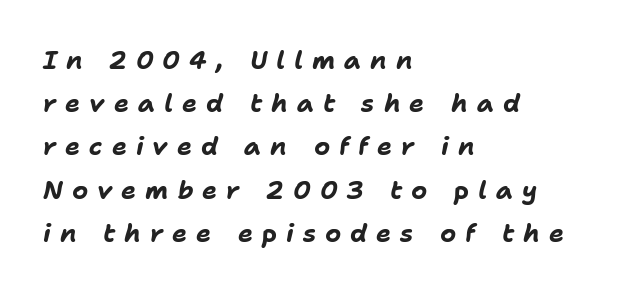
The image shows 25 px bold type, italic (leaning right); set left-aligned, line spacing 1.73x, unusually wide letter spacing (+0.36 em), not underlined.
